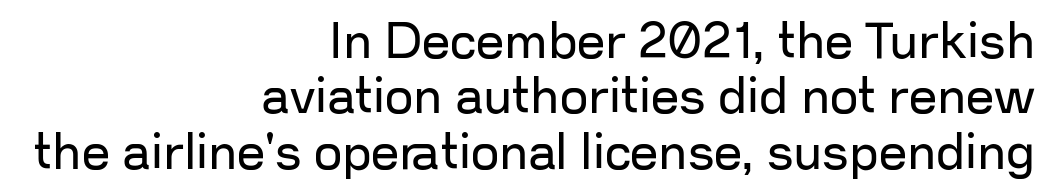
The image shows 50 px regular-weight sans-serif type, upright; set right-aligned, tight line spacing (1.11x), normal letter spacing, not underlined; low stroke contrast and a medium x-height.
